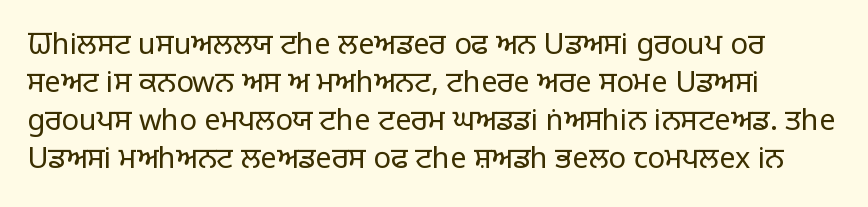
The image shows 29 px light sans-serif type, upright; set left-aligned, normal line spacing (1.31x), normal letter spacing, not underlined; low stroke contrast and a large x-height.
